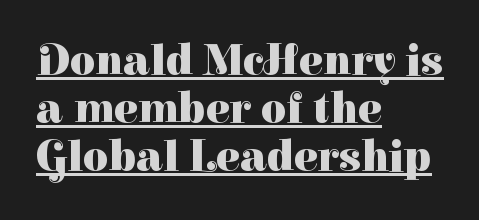
Proportional: the letters do not fall into vertical columns. Between one letter and the next there's only the usual sliver of space. Is there any slant? The stems are plumb. The sample has been set heavy, in full bold. Looks like someone drew a line under every word here.
